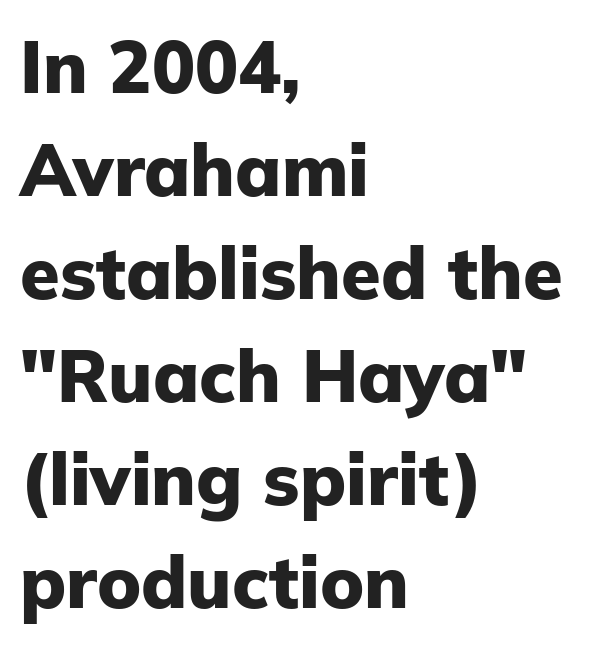
{"serif": "no", "italic": "no", "bold": "yes", "weight": "heavy", "width": "normal", "stroke_contrast": "low", "x_height": "medium", "monospaced": "no", "underline": "no", "align": "left", "line_spacing": "normal", "line_spacing_ratio": 1.43, "letter_spacing": "normal", "letter_spacing_em": 0.0, "glyph_px": 72}
